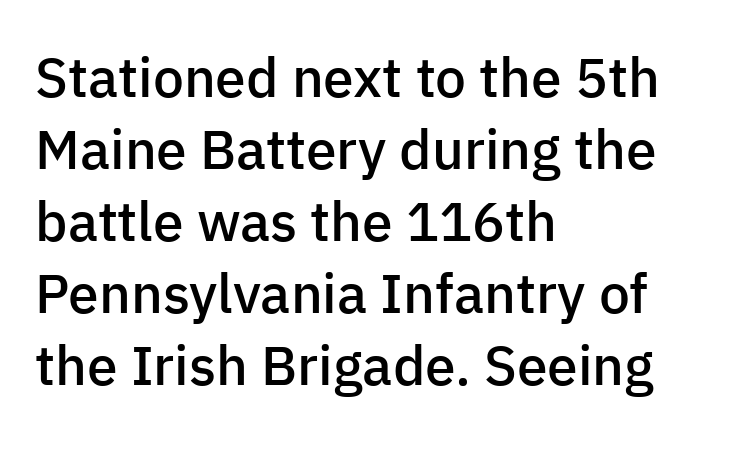
{"serif": "no", "italic": "no", "bold": "semi", "weight": "semibold", "width": "normal", "stroke_contrast": "low", "x_height": "medium", "monospaced": "no", "underline": "no", "align": "left", "line_spacing": "normal", "line_spacing_ratio": 1.31, "letter_spacing": "normal", "letter_spacing_em": 0.0, "glyph_px": 55}
